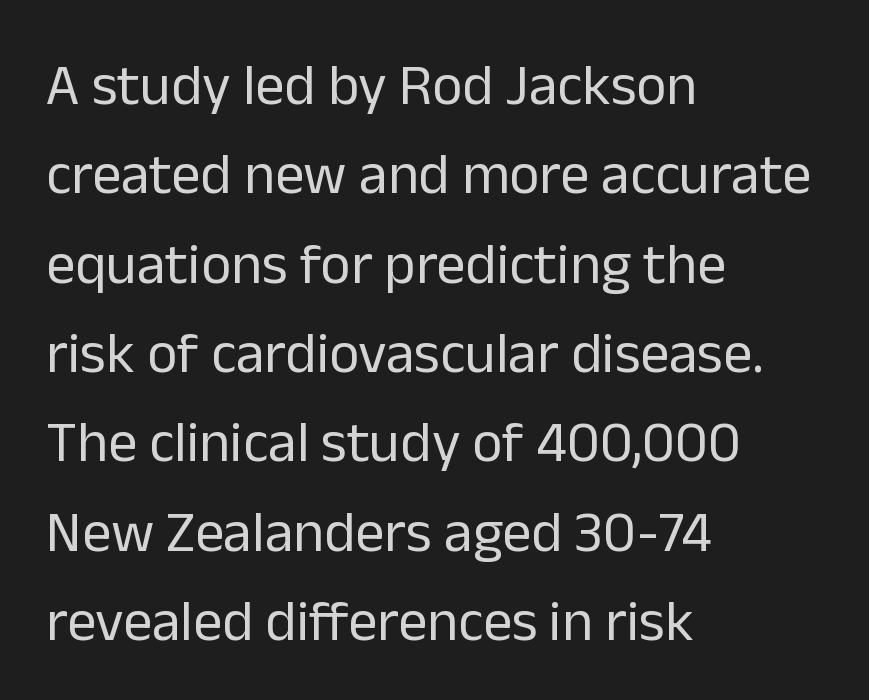
The image shows 58 px regular-weight sans-serif type, upright; set left-aligned, normal line spacing (1.54x), normal letter spacing, not underlined; low stroke contrast and a medium x-height.
